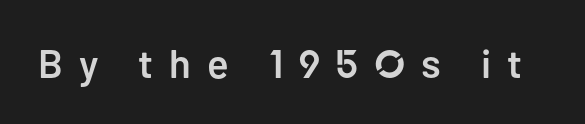
Q: Is the text bold? A: Semi-bold.
Q: Is the text italic (slanted)? A: No, it is upright.
Q: Is the typeface a serif or a sans-serif typeface? A: Sans-serif.
Q: Is the text underlined? A: No.
Q: Is the spacing between letters normal or unusually wide? A: Unusually wide.
Q: Width (condensed, normal, or wide)? A: Normal.
Q: Stroke contrast? A: Low.
Q: x-height? A: Medium.
Q: Monospaced? A: No.
